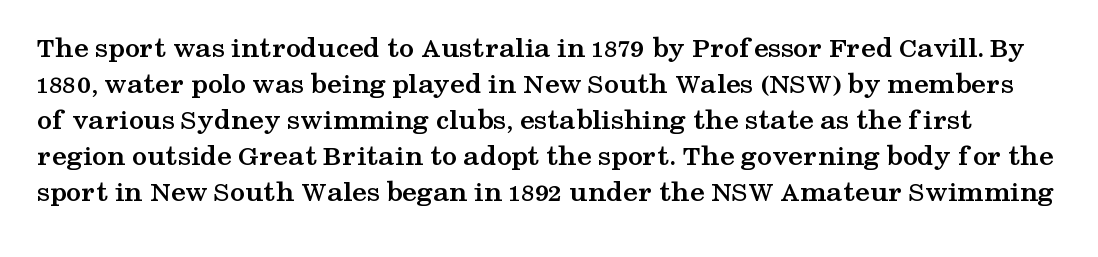
The image shows 30 px semibold, wide serif type, upright; set line spacing 1.2x, normal letter spacing, not underlined; medium stroke contrast and a medium x-height.
